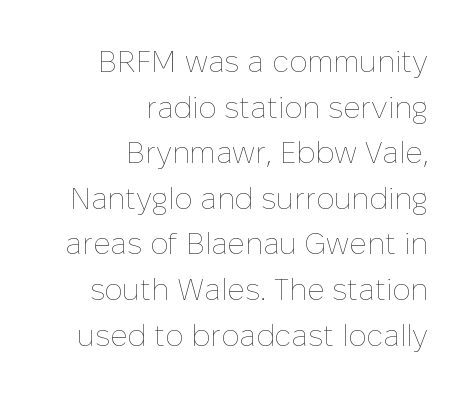
Q: Is the text bold? A: No.
Q: Is the text italic (slanted)? A: No, it is upright.
Q: Is the text underlined? A: No.
Q: How is the paragraph aligned? A: Right-aligned.
Q: Is the spacing between letters normal or unusually wide? A: Normal.
Q: Is the spacing between lines tight, normal or loose? A: Normal.
Q: Width (condensed, normal, or wide)? A: Normal.
Q: Stroke contrast? A: Low.
Q: x-height? A: Medium.
Q: Monospaced? A: No.
